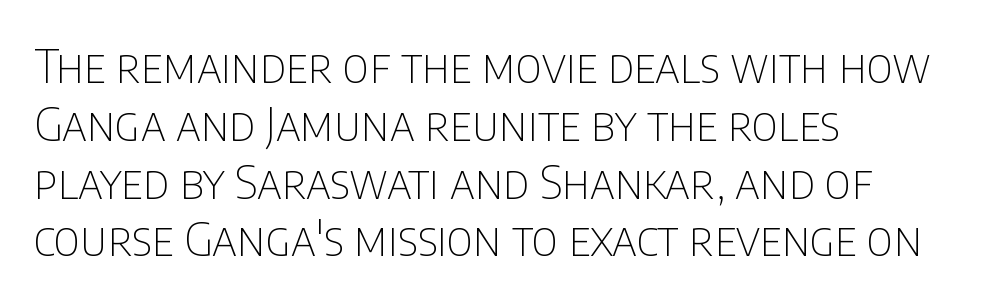
{"serif": "no", "italic": "no", "bold": "no", "weight": "thin", "width": "condensed", "stroke_contrast": "low", "x_height": "large", "monospaced": "no", "underline": "no", "align": "left", "line_spacing_ratio": 1.23, "letter_spacing": "normal", "letter_spacing_em": 0.0, "glyph_px": 47}
